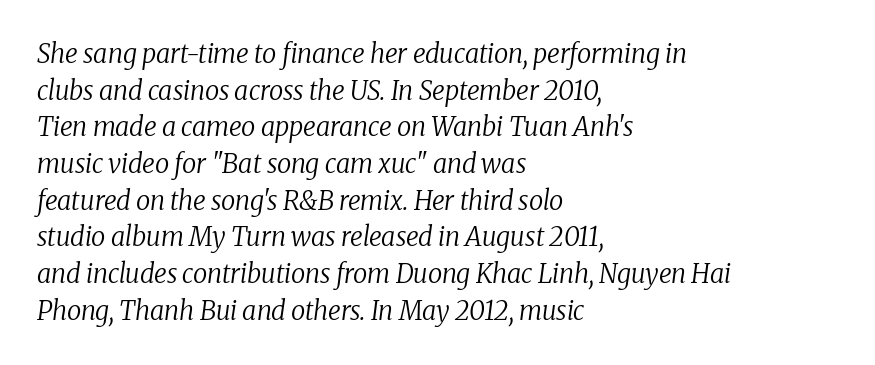
Caption: multi-line text, flush left, ragged right. Nothing heavy about these letters — not bold at all. If you measured baseline to baseline, you'd find a middling distance. Does the lettering tilt? It does — this is italic.
